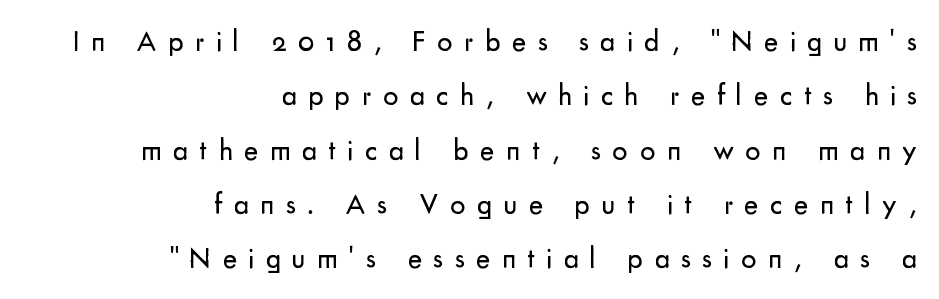
The image shows 30 px regular-weight sans-serif type, upright; set right-aligned, line spacing 1.81x, unusually wide letter spacing (+0.38 em), not underlined; low stroke contrast and a small x-height.
